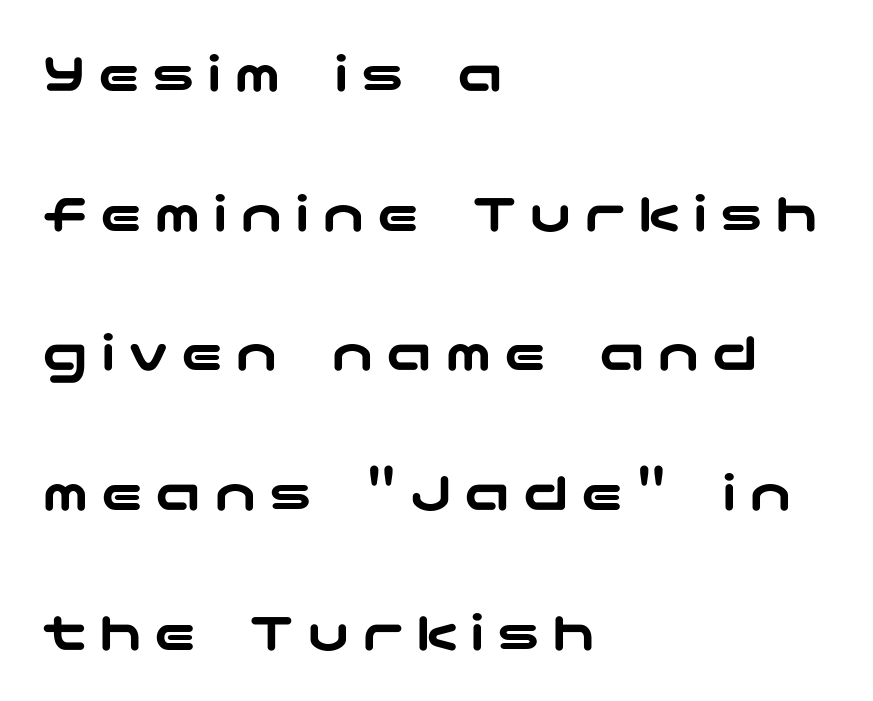
Q: Is the text italic (slanted)? A: No, it is upright.
Q: Is the typeface a serif or a sans-serif typeface? A: Sans-serif.
Q: Is the text underlined? A: No.
Q: How is the paragraph aligned? A: Left-aligned.
Q: Is the spacing between letters normal or unusually wide? A: Unusually wide.
Q: Is the spacing between lines tight, normal or loose? A: Loose.
Q: Width (condensed, normal, or wide)? A: Wide.
Q: Stroke contrast? A: Low.
Q: x-height? A: Medium.
